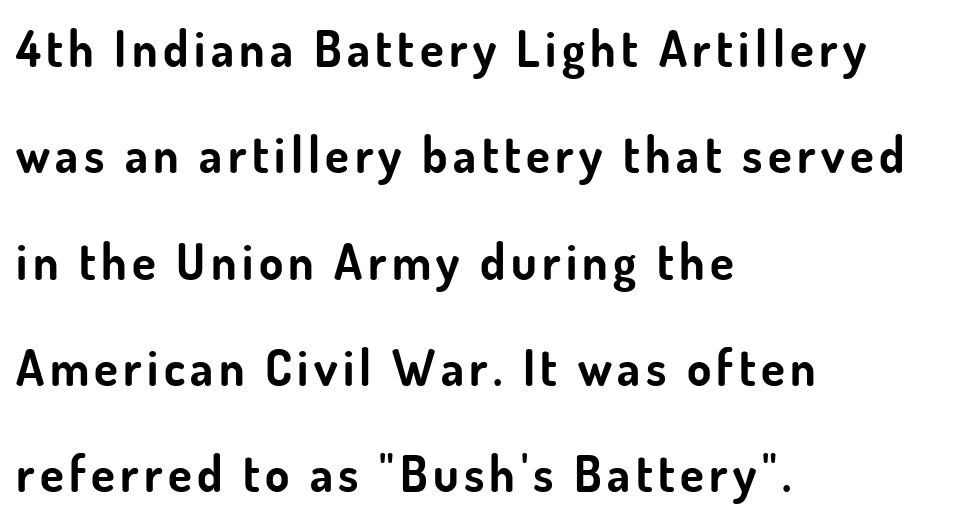
{"serif": "no", "italic": "no", "bold": "yes", "weight": "bold", "width": "normal", "stroke_contrast": "low", "x_height": "small", "monospaced": "no", "underline": "no", "align": "left", "line_spacing": "loose", "line_spacing_ratio": 2.17, "glyph_px": 49}
